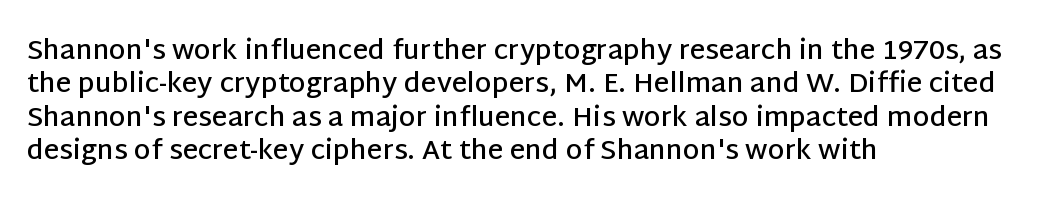
The image shows 27 px text type, upright; set left-aligned, line spacing 1.24x, normal letter spacing, not underlined.
